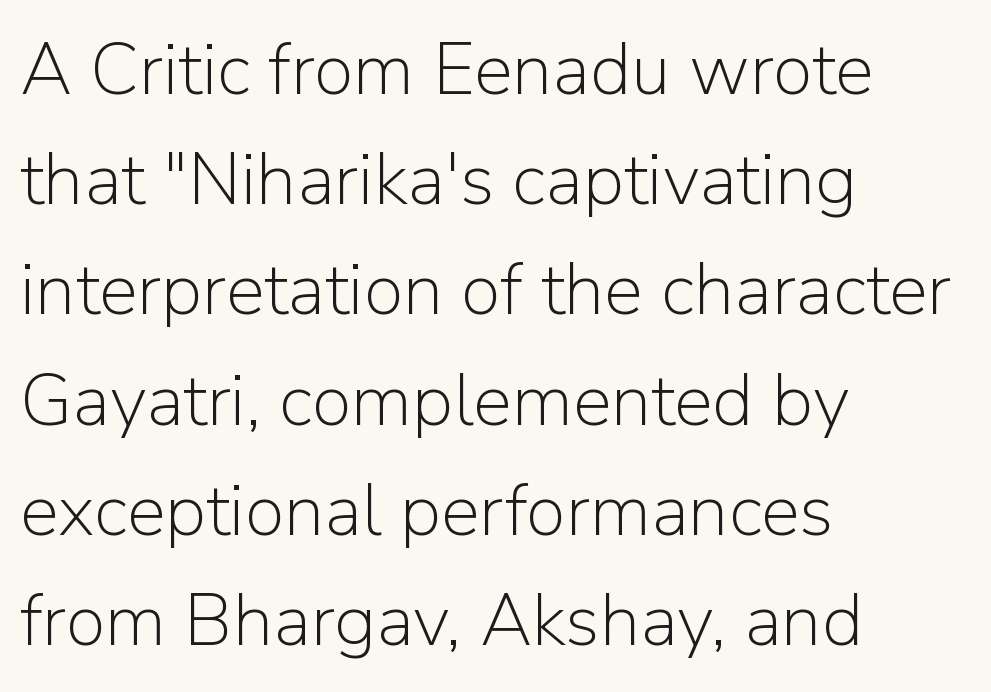
Q: Is the text bold? A: No.
Q: Is the text italic (slanted)? A: No, it is upright.
Q: Is the typeface a serif or a sans-serif typeface? A: Sans-serif.
Q: Is the text underlined? A: No.
Q: How is the paragraph aligned? A: Left-aligned.
Q: Is the spacing between letters normal or unusually wide? A: Normal.
Q: Is the spacing between lines tight, normal or loose? A: Normal.
Q: Width (condensed, normal, or wide)? A: Normal.
Q: Stroke contrast? A: Low.
Q: x-height? A: Medium.
Q: Monospaced? A: No.
